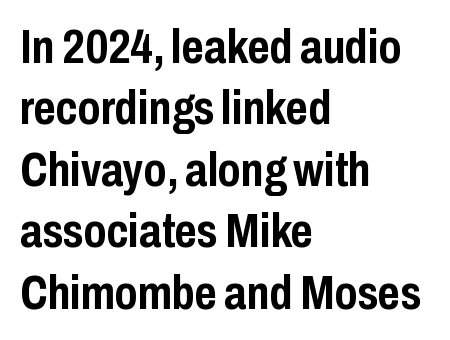
Q: Is the text bold? A: Yes.
Q: Is the text italic (slanted)? A: No, it is upright.
Q: Is the typeface a serif or a sans-serif typeface? A: Sans-serif.
Q: Is the text underlined? A: No.
Q: How is the paragraph aligned? A: Left-aligned.
Q: Is the spacing between letters normal or unusually wide? A: Normal.
Q: Is the spacing between lines tight, normal or loose? A: Normal.
Q: Width (condensed, normal, or wide)? A: Condensed.
Q: Stroke contrast? A: Low.
Q: x-height? A: Medium.
Q: Monospaced? A: No.
